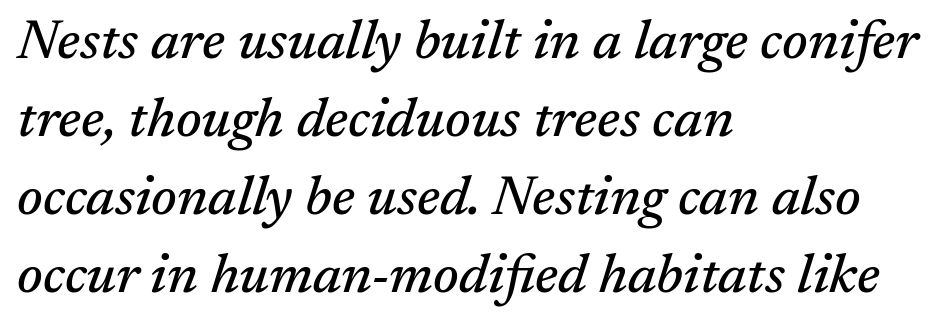
Q: Is the text italic (slanted)? A: Yes, it leans right by about 17 degrees.
Q: Is the typeface a serif or a sans-serif typeface? A: Serif.
Q: Is the text underlined? A: No.
Q: How is the paragraph aligned? A: Left-aligned.
Q: Is the spacing between letters normal or unusually wide? A: Normal.
Q: Is the spacing between lines tight, normal or loose? A: Normal.
Q: Width (condensed, normal, or wide)? A: Normal.
Q: Stroke contrast? A: Medium.
Q: x-height? A: Medium.
Q: Monospaced? A: No.
